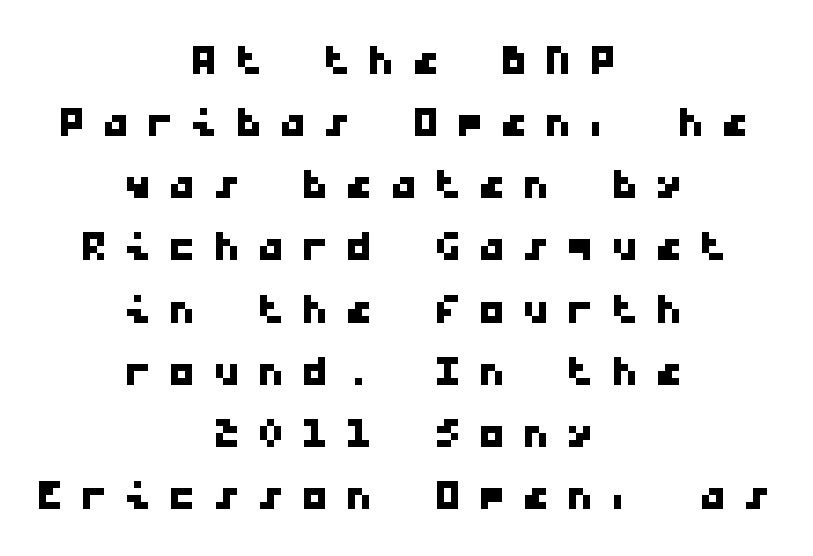
{"serif": "no", "width": "wide", "stroke_contrast": "low", "x_height": "medium", "monospaced": "yes", "underline": "no", "align": "center", "line_spacing": "tight", "line_spacing_ratio": 1.11, "letter_spacing": "wide", "letter_spacing_em": 0.29, "glyph_px": 56}
